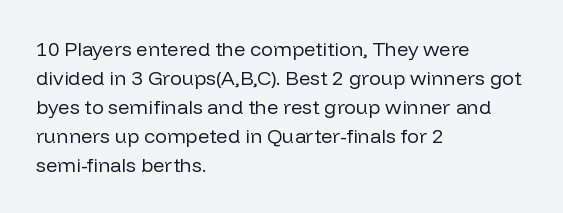
Beneath every word, the page is bare. Stems here are at most as thick as an everyday book face. When letters stand straight like this, we call the style roman or upright. This rendering leaves character spacing at its baseline value. The rendering uses a moderate line-height, typical for paragraphs.
